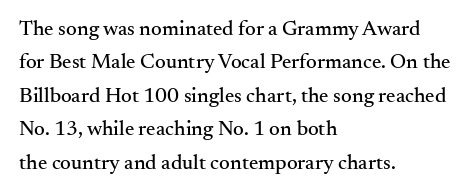
{"italic": "no", "underline": "no", "align": "left", "line_spacing": "normal", "line_spacing_ratio": 1.59, "letter_spacing": "normal", "letter_spacing_em": 0.0, "glyph_px": 21}
